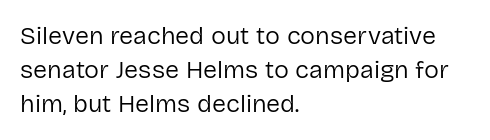
The area under the type is left untouched. A roman cut, with each character standing at attention. Observe the ordinary spacing: letters are neighbours, not strangers. Notice how the passage keeps a crisp vertical edge on the left only.
